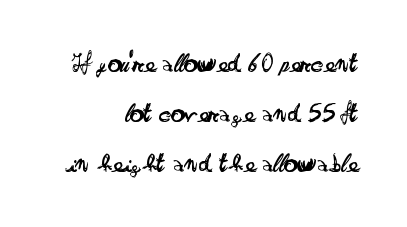
The type is set solid horizontally, with unmodified tracking. Characters remain perfectly vertical along every line. Weight: not bold — regular or lighter. Clear beneath every line of the passage. Reading down the block, your eye finds every line finishing at a fixed right position.
